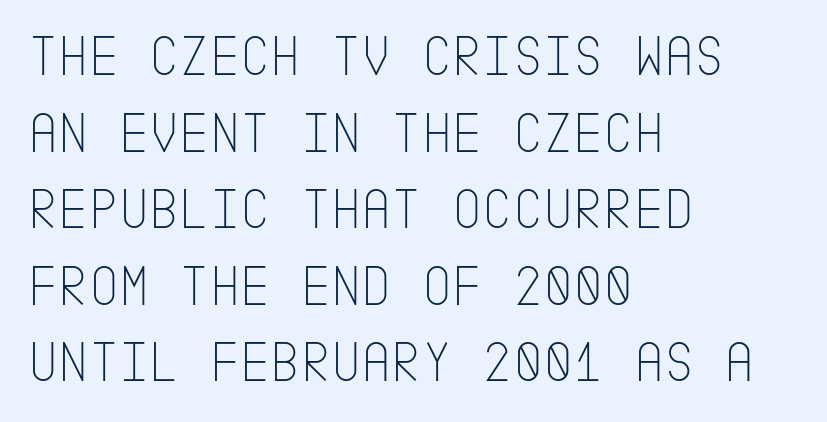
Inter-character spacing is left at the font's built-in metrics. A typesetter would call this leading conventional body-copy spacing. The compositor pushed each line to the left boundary. Anything drawn beneath the words? Only blank space. This sample uses an upright cut, with every glyph sitting square on the baseline.
